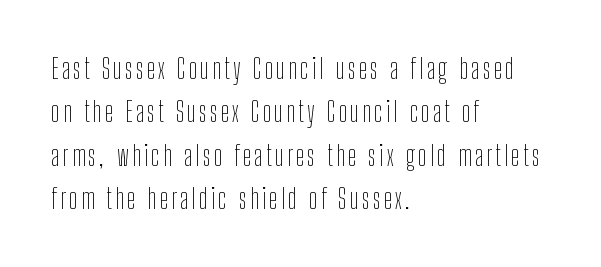
Q: Is the text bold? A: No.
Q: Is the text italic (slanted)? A: No, it is upright.
Q: Is the typeface a serif or a sans-serif typeface? A: Sans-serif.
Q: Is the text underlined? A: No.
Q: How is the paragraph aligned? A: Left-aligned.
Q: Is the spacing between lines tight, normal or loose? A: Normal.
Q: Width (condensed, normal, or wide)? A: Condensed.
Q: Stroke contrast? A: Low.
Q: x-height? A: Medium.
Q: Monospaced? A: No.
